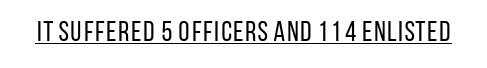
{"serif": "no", "italic": "no", "bold": "no", "weight": "regular", "width": "condensed", "stroke_contrast": "low", "x_height": "large", "monospaced": "no", "underline": "yes", "letter_spacing": "normal", "letter_spacing_em": 0.0, "glyph_px": 28}
